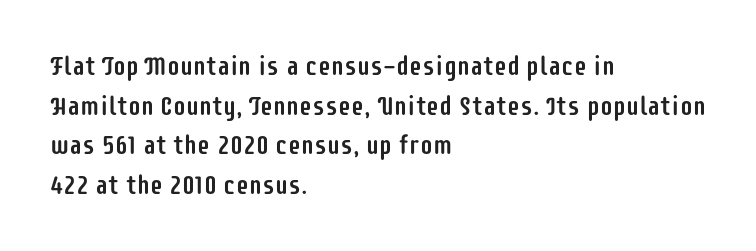
Q: Is the text italic (slanted)? A: No, it is upright.
Q: Is the text underlined? A: No.
Q: How is the paragraph aligned? A: Left-aligned.
Q: Is the spacing between letters normal or unusually wide? A: Normal.
Q: Is the spacing between lines tight, normal or loose? A: Normal.
